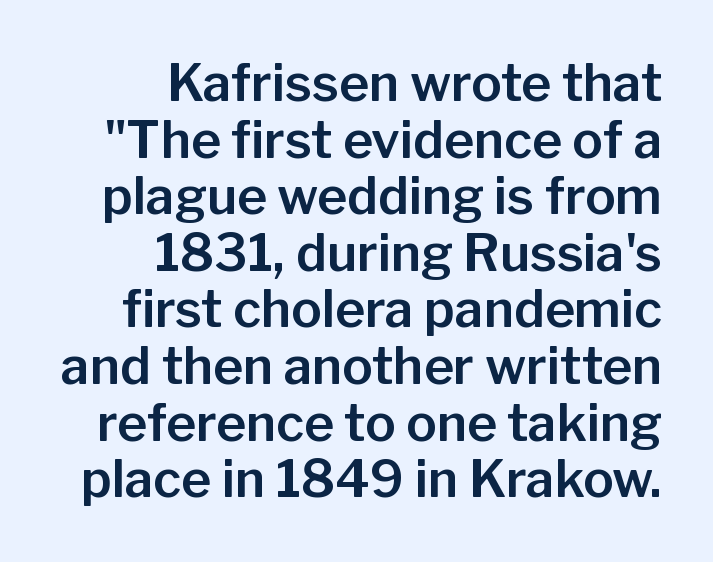
{"serif": "no", "italic": "no", "width": "normal", "stroke_contrast": "low", "x_height": "medium", "monospaced": "no", "underline": "no", "align": "right", "line_spacing": "tight", "line_spacing_ratio": 1.11, "letter_spacing": "normal", "letter_spacing_em": 0.0, "glyph_px": 51}
